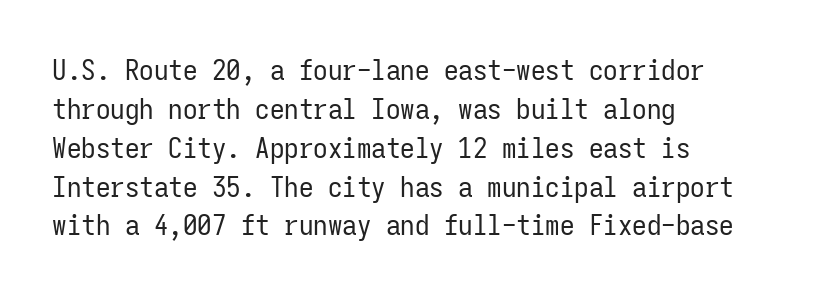
{"serif": "no", "italic": "no", "bold": "no", "weight": "regular", "width": "condensed", "stroke_contrast": "low", "x_height": "medium", "monospaced": "yes", "underline": "no", "align": "left", "line_spacing": "normal", "line_spacing_ratio": 1.34, "letter_spacing": "normal", "letter_spacing_em": 0.0, "glyph_px": 29}
